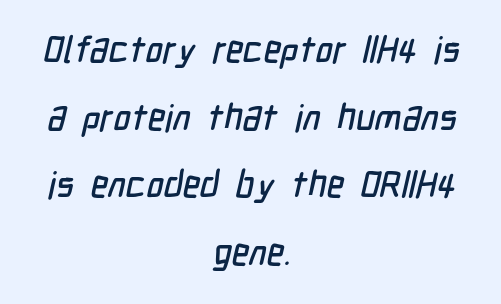
Q: Is the typeface a serif or a sans-serif typeface? A: Sans-serif.
Q: Is the text underlined? A: No.
Q: How is the paragraph aligned? A: Centered.
Q: Is the spacing between letters normal or unusually wide? A: Normal.
Q: Width (condensed, normal, or wide)? A: Condensed.
Q: Stroke contrast? A: Low.
Q: x-height? A: Medium.
Q: Monospaced? A: No.
